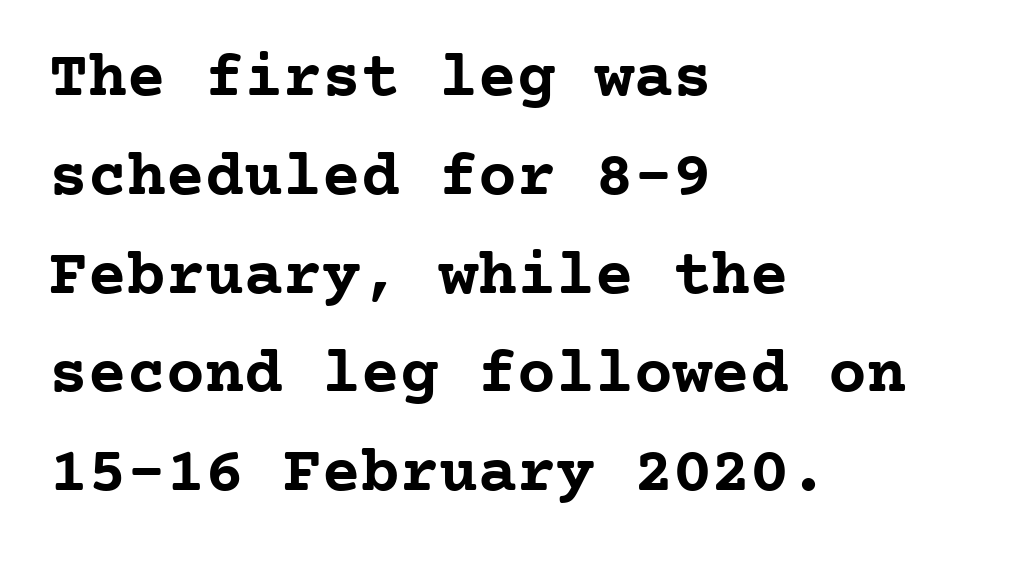
Q: Is the text bold? A: Yes.
Q: Is the text italic (slanted)? A: No, it is upright.
Q: Is the typeface a serif or a sans-serif typeface? A: Serif.
Q: Is the text underlined? A: No.
Q: How is the paragraph aligned? A: Left-aligned.
Q: Is the spacing between letters normal or unusually wide? A: Normal.
Q: Is the spacing between lines tight, normal or loose? A: Normal.
Q: Width (condensed, normal, or wide)? A: Normal.
Q: Stroke contrast? A: Low.
Q: x-height? A: Medium.
Q: Monospaced? A: Yes.
